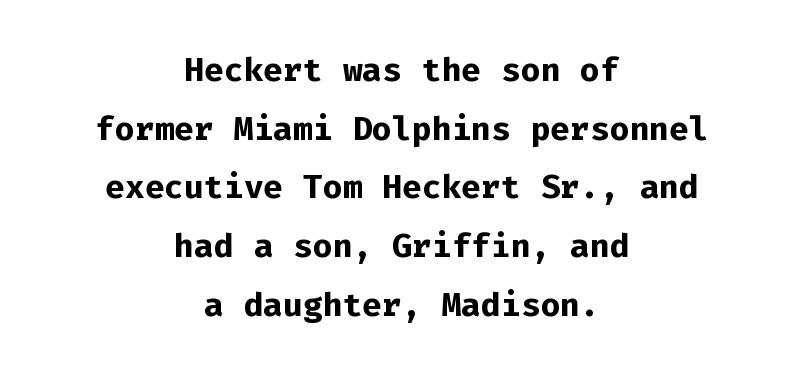
The image shows 33 px bold sans-serif type, upright, monospaced; set centered, line spacing 1.78x, normal letter spacing, not underlined; low stroke contrast and a medium x-height.
